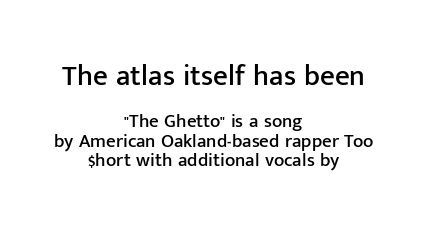
{"serif": "no", "italic": "no", "width": "normal", "stroke_contrast": "low", "x_height": "medium", "monospaced": "no", "underline": "no", "align": "center", "line_spacing": "tight", "line_spacing_ratio": 1.03, "letter_spacing": "normal", "letter_spacing_em": 0.0, "larger_block": "first", "size_ratio": 1.53, "glyph_px": 29}
